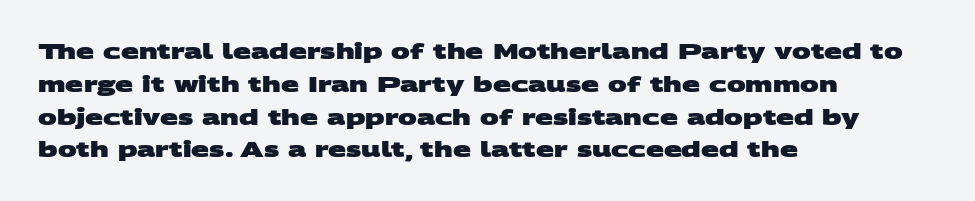
The image shows 21 px bold type; set left-aligned, normal line spacing (1.56x), normal letter spacing, not underlined.
